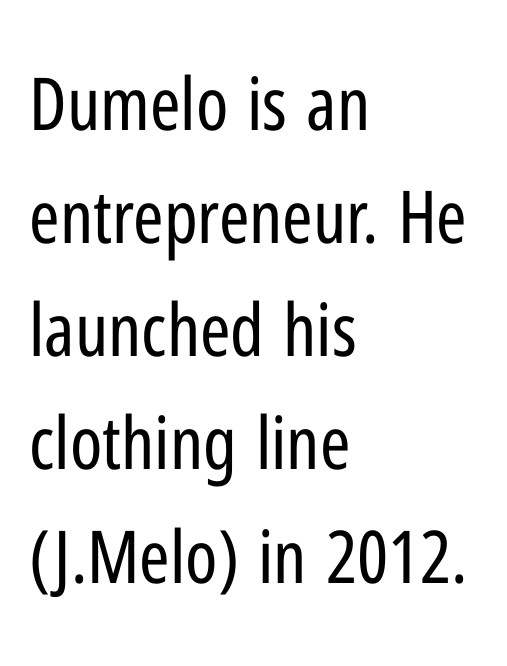
Q: Is the text bold? A: No.
Q: Is the text italic (slanted)? A: No, it is upright.
Q: Is the typeface a serif or a sans-serif typeface? A: Sans-serif.
Q: Is the text underlined? A: No.
Q: How is the paragraph aligned? A: Left-aligned.
Q: Is the spacing between letters normal or unusually wide? A: Normal.
Q: Is the spacing between lines tight, normal or loose? A: Normal.
Q: Width (condensed, normal, or wide)? A: Condensed.
Q: Stroke contrast? A: Low.
Q: x-height? A: Medium.
Q: Monospaced? A: No.
